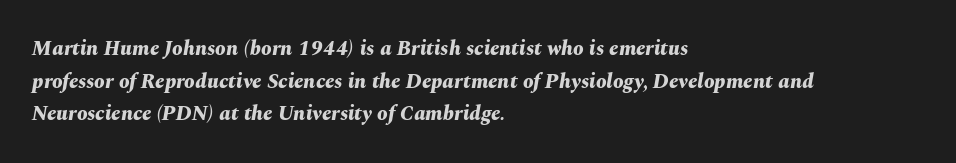
{"italic": "yes", "lean": "right", "slant_degrees": 10, "bold": "yes", "underline": "no", "align": "left", "line_spacing": "normal", "line_spacing_ratio": 1.55, "letter_spacing": "normal", "letter_spacing_em": 0.0, "glyph_px": 21}
